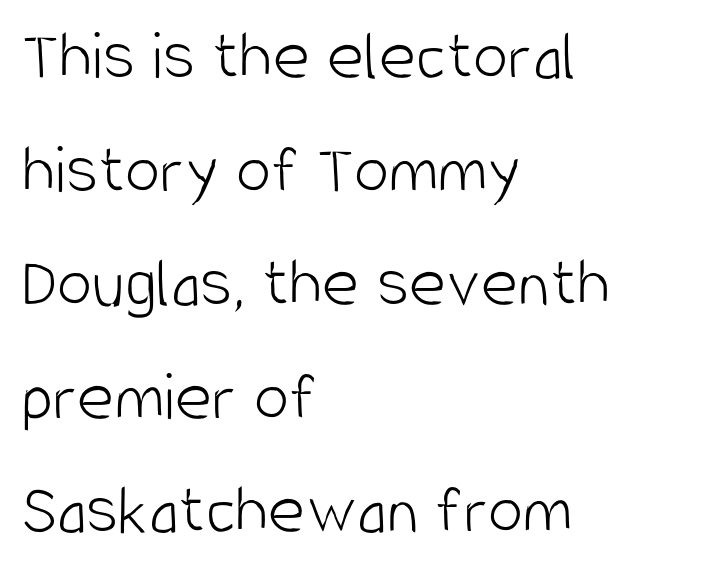
{"serif": "no", "italic": "no", "bold": "no", "weight": "light", "width": "condensed", "stroke_contrast": "low", "x_height": "large", "monospaced": "no", "underline": "no", "align": "left", "line_spacing": "normal", "line_spacing_ratio": 1.6, "letter_spacing": "normal", "letter_spacing_em": 0.0, "glyph_px": 71}
